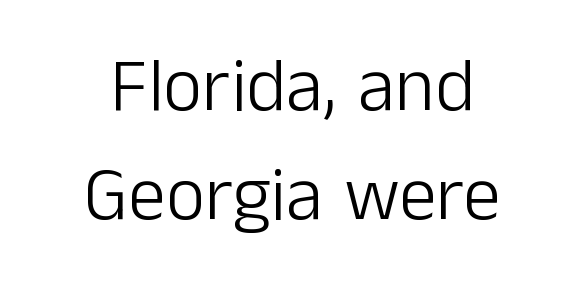
The image shows 76 px light sans-serif type, upright; set normal line spacing (1.43x), normal letter spacing, not underlined; low stroke contrast and a medium x-height.
